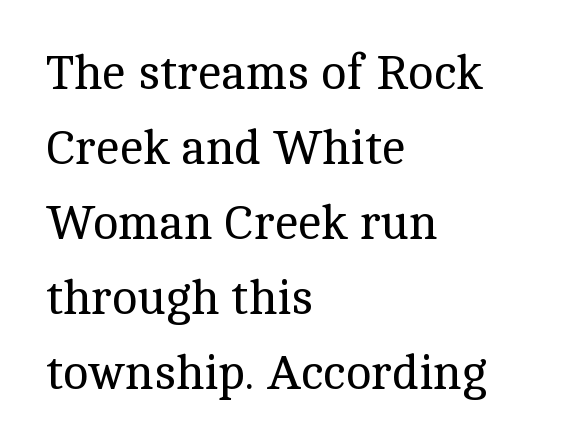
How are the letters spaced? Ordinarily, with no added tracking. Each stroke keeps to a modest, everyday thickness or less. Normally led — the rows are evenly, conventionally spaced. Typeset ragged right — the left edge is the straight one.
